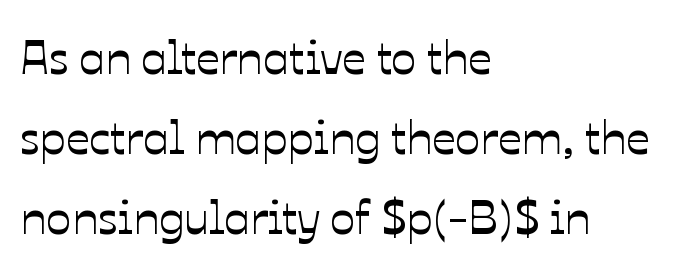
The image shows 47 px text type, upright; set left-aligned, normal line spacing (1.7x), normal letter spacing, not underlined; low stroke contrast and a medium x-height.
